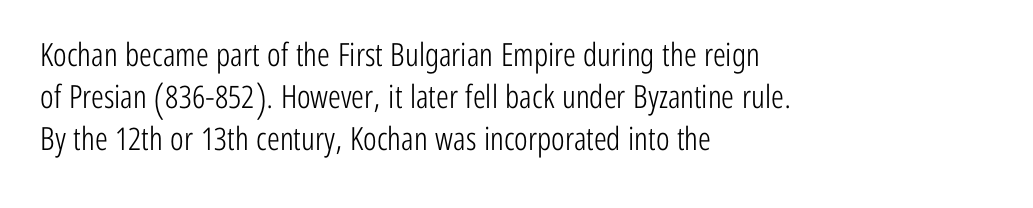
Q: Is the text bold? A: No.
Q: Is the text italic (slanted)? A: No, it is upright.
Q: Is the typeface a serif or a sans-serif typeface? A: Sans-serif.
Q: Is the text underlined? A: No.
Q: How is the paragraph aligned? A: Left-aligned.
Q: Is the spacing between letters normal or unusually wide? A: Normal.
Q: Is the spacing between lines tight, normal or loose? A: Normal.
Q: Width (condensed, normal, or wide)? A: Condensed.
Q: Stroke contrast? A: Low.
Q: x-height? A: Medium.
Q: Monospaced? A: No.
